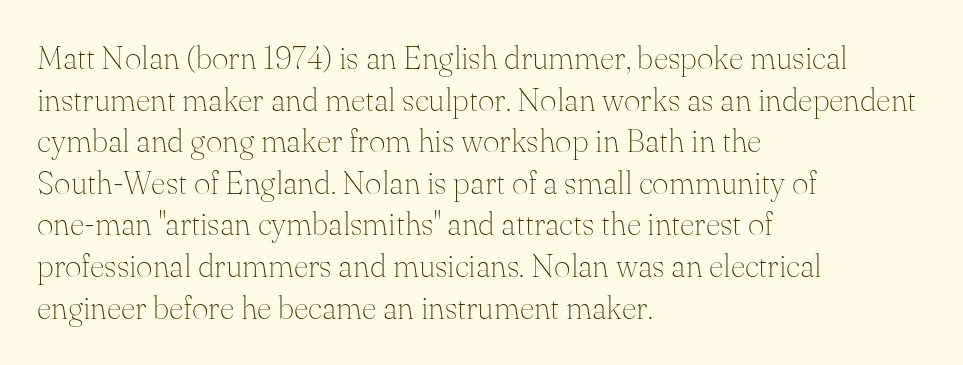
{"serif": "yes", "italic": "no", "bold": "no", "weight": "thin", "width": "normal", "stroke_contrast": "medium", "x_height": "small", "monospaced": "no", "underline": "no", "align": "left", "line_spacing": "normal", "line_spacing_ratio": 1.3, "letter_spacing": "normal", "letter_spacing_em": 0.0, "glyph_px": 32}
